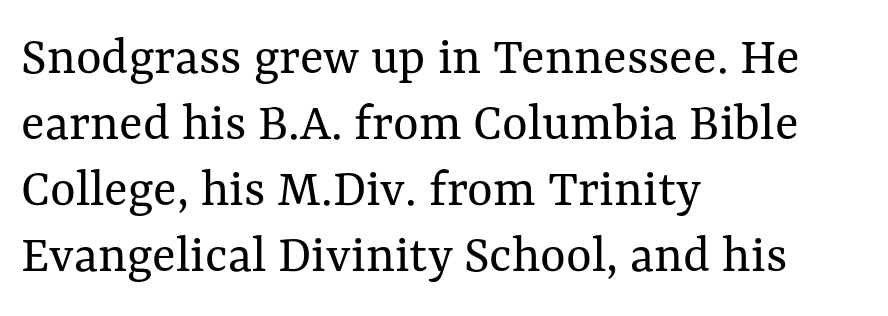
Clear beneath every line of the passage. Here the designer chose a conventional face with non-uniform glyph widths. Unlike italic type, these characters show no tilt at all. The ragged edge is on the right, which tells us the setting is flush left. Is the stroke heavy? The answer is a plain regular-or-lighter. You could call the tracking neutral — neither tight nor loose.
